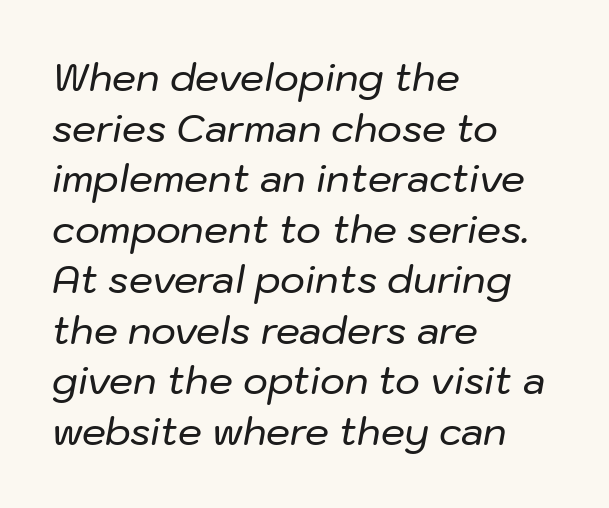
Q: Is the text italic (slanted)? A: Yes, it leans right by about 10 degrees.
Q: Is the text underlined? A: No.
Q: How is the paragraph aligned? A: Left-aligned.
Q: Is the spacing between letters normal or unusually wide? A: Normal.
Q: Is the spacing between lines tight, normal or loose? A: Normal.
Q: Width (condensed, normal, or wide)? A: Normal.
Q: Stroke contrast? A: Low.
Q: x-height? A: Medium.
Q: Monospaced? A: No.
